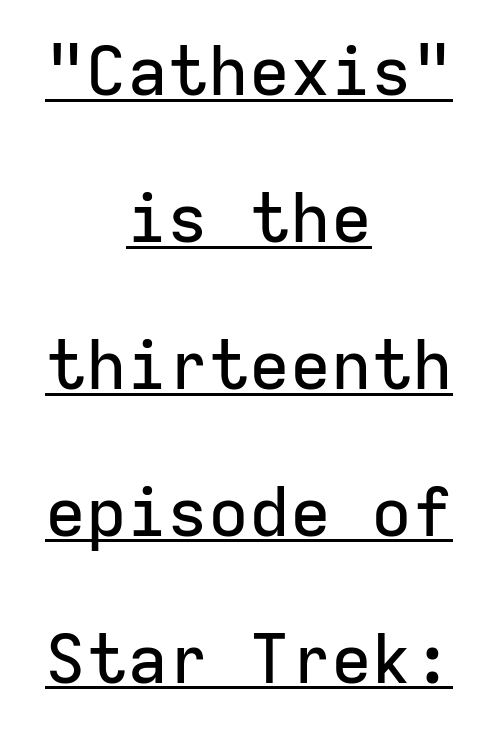
The image shows 68 px sans-serif type, upright, monospaced; set centered, loose line spacing (2.16x), normal letter spacing, underlined; low stroke contrast and a medium x-height.
